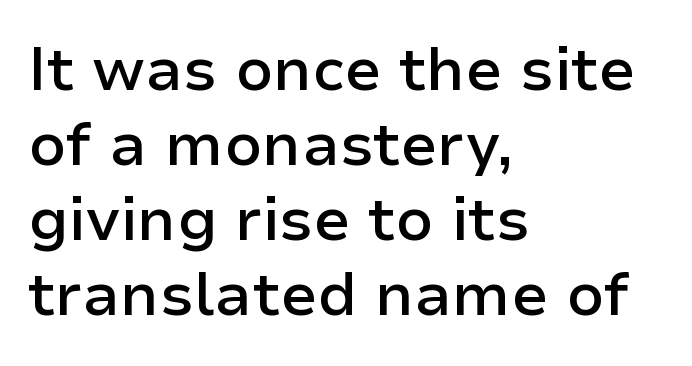
The image shows 61 px semibold sans-serif type, upright; set left-aligned, line spacing 1.23x, normal letter spacing, not underlined; low stroke contrast and a medium x-height.
